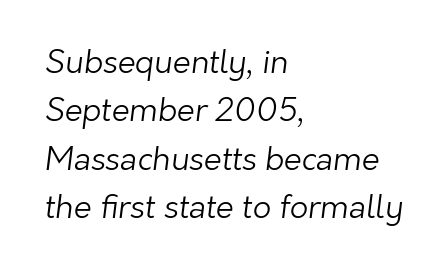
The image shows 32 px light sans-serif type; set left-aligned, normal line spacing (1.51x), normal letter spacing, not underlined; low stroke contrast and a medium x-height.
